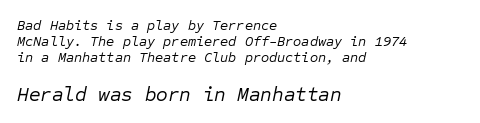
{"italic": "yes", "lean": "right", "slant_degrees": 12, "bold": "no", "underline": "no", "align": "left", "line_spacing_ratio": 1.16, "letter_spacing": "normal", "letter_spacing_em": 0.0, "larger_block": "second", "size_ratio": 1.43, "glyph_px": 20}
